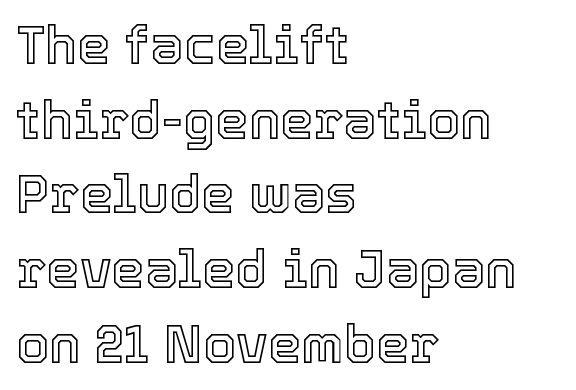
Q: Is the text italic (slanted)? A: No, it is upright.
Q: Is the text underlined? A: No.
Q: How is the paragraph aligned? A: Left-aligned.
Q: Is the spacing between letters normal or unusually wide? A: Normal.
Q: Is the spacing between lines tight, normal or loose? A: Normal.
Q: Width (condensed, normal, or wide)? A: Normal.
Q: x-height? A: Medium.
Q: Monospaced? A: No.
